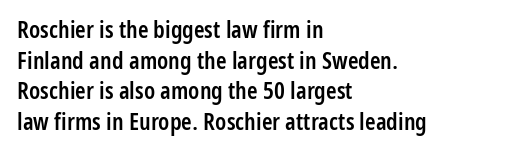
Q: Is the text bold? A: Semi-bold.
Q: Is the text italic (slanted)? A: No, it is upright.
Q: Is the text underlined? A: No.
Q: How is the paragraph aligned? A: Left-aligned.
Q: Is the spacing between letters normal or unusually wide? A: Normal.
Q: Is the spacing between lines tight, normal or loose? A: Normal.
